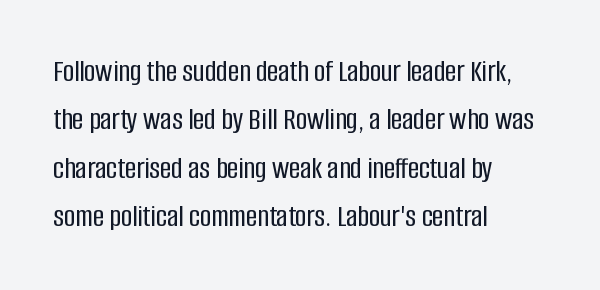
{"serif": "no", "italic": "no", "width": "condensed", "stroke_contrast": "low", "x_height": "large", "monospaced": "no", "underline": "no", "align": "left", "line_spacing": "normal", "line_spacing_ratio": 1.56, "letter_spacing": "normal", "letter_spacing_em": 0.0, "glyph_px": 31}
